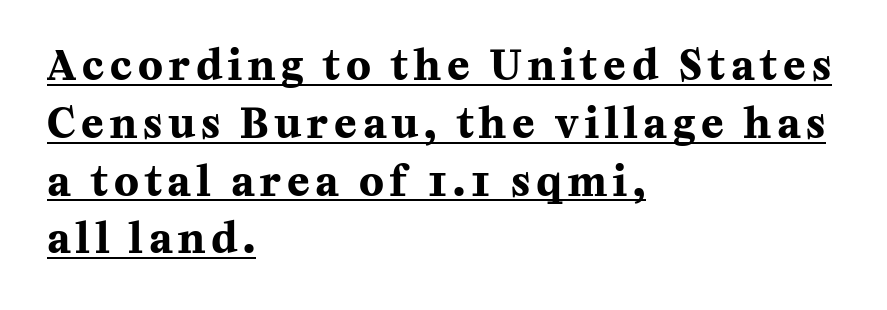
{"serif": "yes", "italic": "no", "bold": "yes", "weight": "bold", "width": "normal", "stroke_contrast": "medium", "x_height": "medium", "monospaced": "no", "underline": "yes", "align": "left", "line_spacing": "normal", "line_spacing_ratio": 1.41, "glyph_px": 41}
